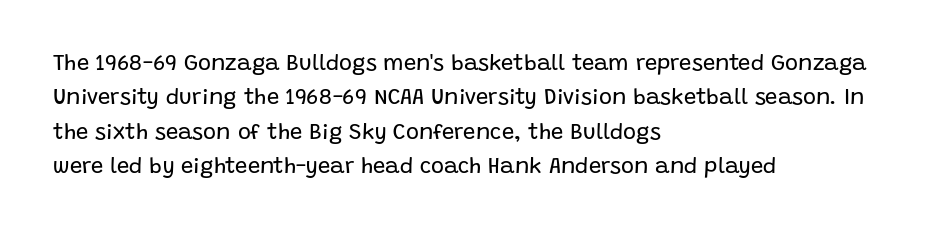
The specimen reads as upright at a glance. Is the stroke heavy? The answer is a plain regular-or-lighter. Clear beneath every line of the passage. Notice how descenders clear the ascenders below comfortably — that's standard leading.
